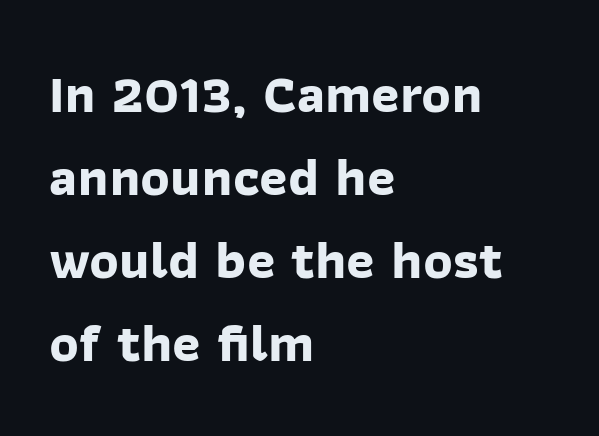
The image shows 54 px bold sans-serif type; set left-aligned, normal line spacing (1.54x), normal letter spacing, not underlined; low stroke contrast and a medium x-height.
